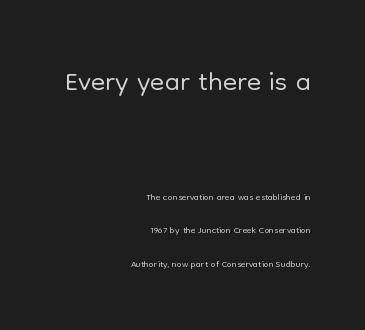
{"serif": "no", "italic": "no", "bold": "no", "weight": "light", "width": "normal", "stroke_contrast": "low", "x_height": "medium", "monospaced": "no", "underline": "no", "align": "right", "line_spacing": "loose", "line_spacing_ratio": 2.39, "letter_spacing": "normal", "letter_spacing_em": 0.0, "larger_block": "first", "size_ratio": 3.0, "glyph_px": 42}
